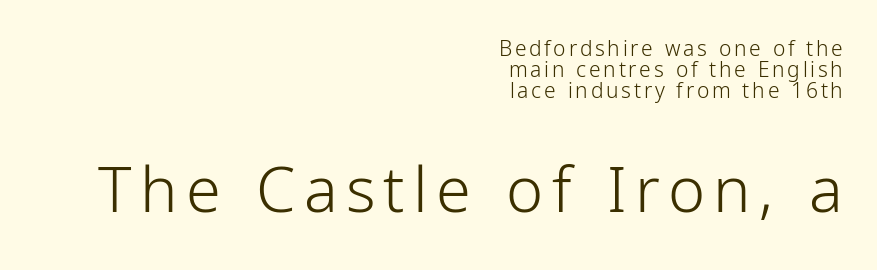
The image shows 63 px light, condensed sans-serif type, upright; set right-aligned, tight line spacing (1.01x), not underlined; the second (bottom) block is 3.0x larger; low stroke contrast and a medium x-height.
